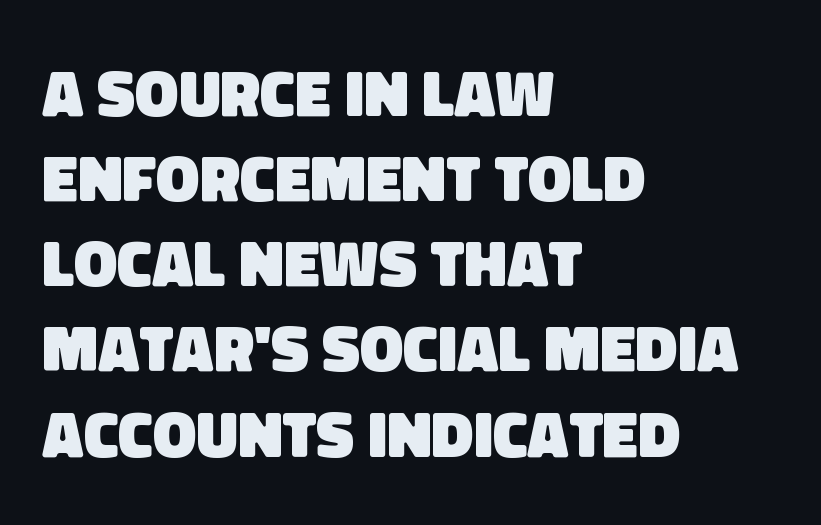
Nothing sits at the stroke ends, so this counts as sans-serif. Compared with typical paragraphs, the rows here are spaced about the same. Visually the block forms a straight wall on the left and a jagged coastline on the right. This is heavy type, rendered in bold. Letter spacing: default.
